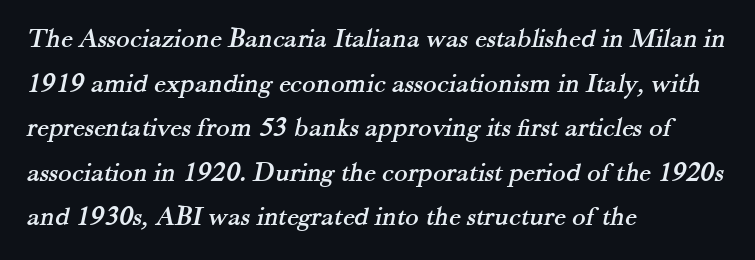
{"serif": "yes", "width": "normal", "stroke_contrast": "medium", "x_height": "small", "monospaced": "no", "underline": "no", "align": "left", "line_spacing": "normal", "line_spacing_ratio": 1.59, "letter_spacing": "normal", "letter_spacing_em": 0.0, "glyph_px": 28}
